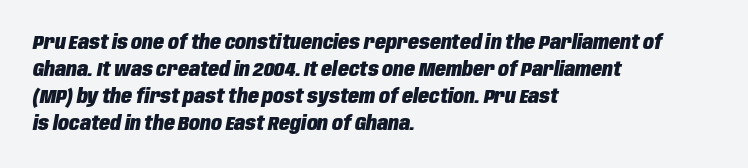
The image shows 20 px bold type, italic (leaning right); set left-aligned, normal line spacing (1.35x), normal letter spacing, not underlined.
